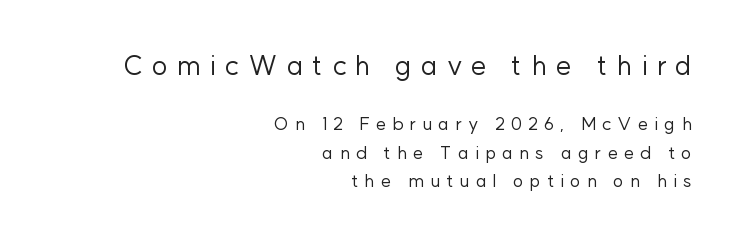
{"italic": "no", "bold": "no", "underline": "no", "align": "right", "line_spacing": "normal", "line_spacing_ratio": 1.58, "letter_spacing": "wide", "letter_spacing_em": 0.34, "larger_block": "first", "size_ratio": 1.5, "glyph_px": 27}
